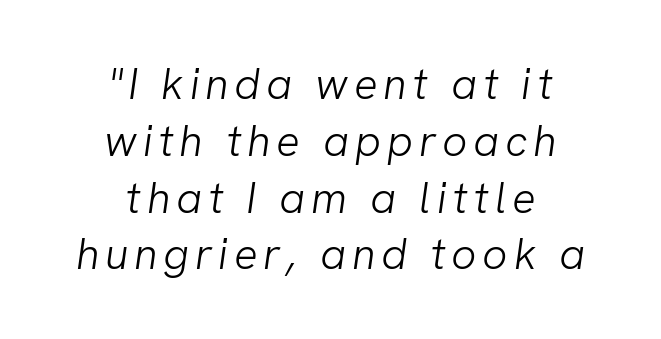
Q: Is the text bold? A: No.
Q: Is the typeface a serif or a sans-serif typeface? A: Sans-serif.
Q: Is the text underlined? A: No.
Q: How is the paragraph aligned? A: Centered.
Q: Is the spacing between lines tight, normal or loose? A: Normal.
Q: Width (condensed, normal, or wide)? A: Normal.
Q: Stroke contrast? A: Low.
Q: x-height? A: Medium.
Q: Monospaced? A: No.
